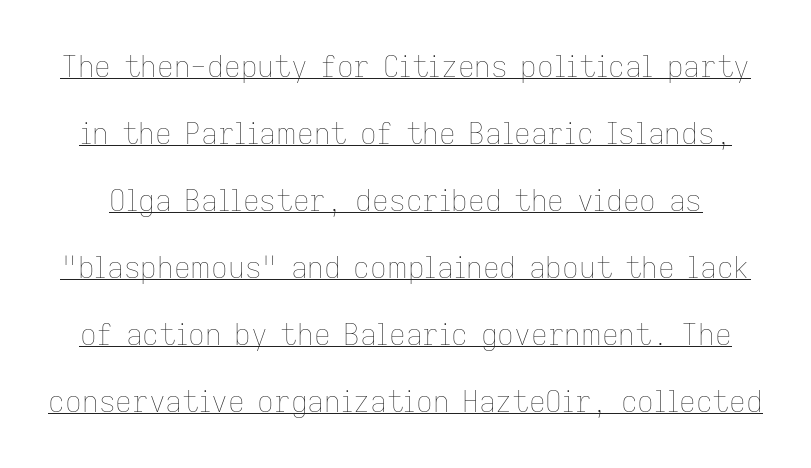
A baseline rule has been typeset under these characters. The specimen reads as upright at a glance. Reading down the column, the eye jumps a long way to each next line. You could not count columns in this text — the font is proportionally spaced. The font is comparable to plain body text, perhaps lighter.
